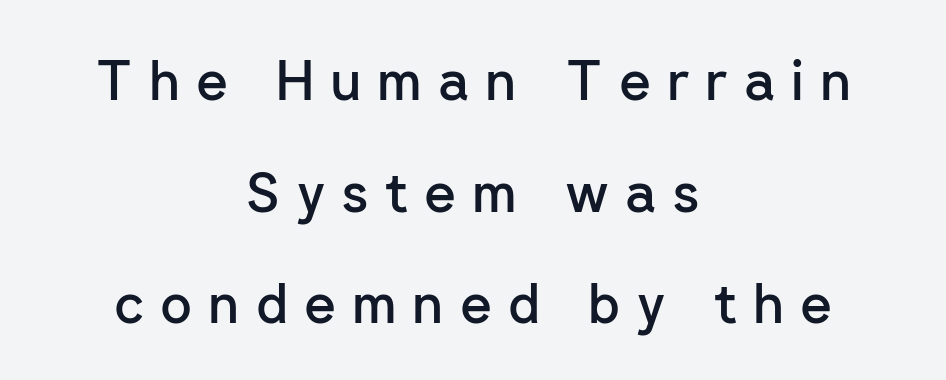
{"serif": "no", "italic": "no", "bold": "semi", "weight": "semibold", "width": "normal", "stroke_contrast": "low", "x_height": "medium", "monospaced": "no", "underline": "no", "align": "center", "line_spacing": "loose", "line_spacing_ratio": 2.03, "letter_spacing": "wide", "letter_spacing_em": 0.29, "glyph_px": 55}
